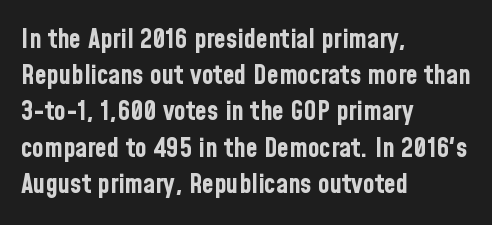
Does the weight exceed regular? Yes, all the way to bold. Inter-character spacing is left at the font's built-in metrics. If you drew a ruler down the left edge, every line would touch it. Only glyphs here, with clear space below each row. This sample keeps an unexceptional amount of space between lines.
